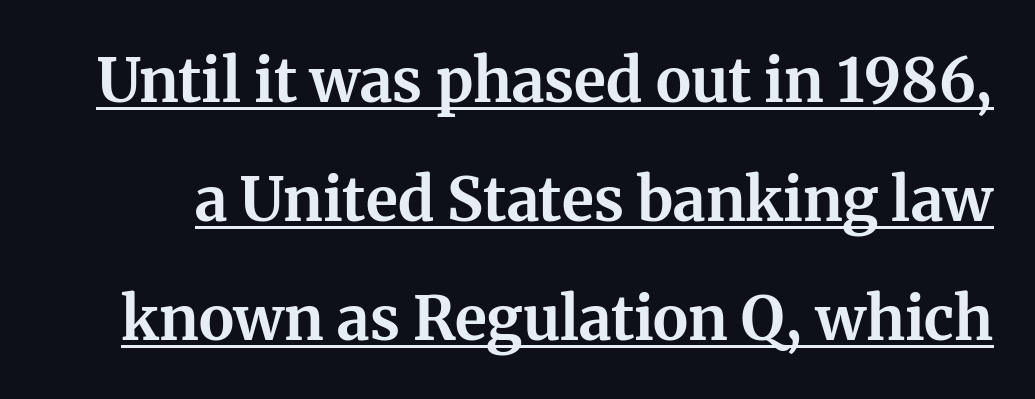
{"serif": "yes", "italic": "no", "bold": "yes", "weight": "bold", "width": "normal", "stroke_contrast": "medium", "x_height": "medium", "monospaced": "no", "underline": "yes", "line_spacing": "loose", "line_spacing_ratio": 1.98, "letter_spacing": "normal", "letter_spacing_em": 0.0, "glyph_px": 60}
